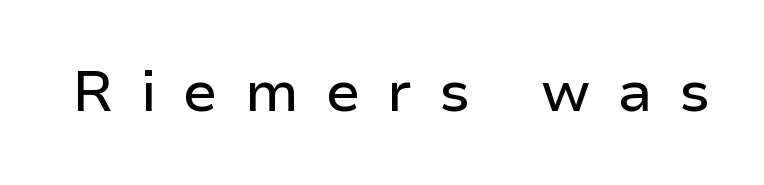
The image shows 57 px sans-serif type, upright; set unusually wide letter spacing (+0.47 em), not underlined; low stroke contrast and a medium x-height.
